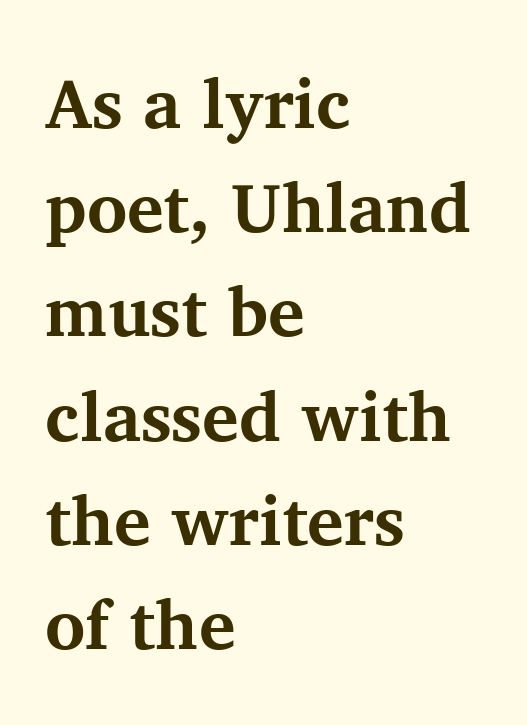
Q: Is the text bold? A: Yes.
Q: Is the text italic (slanted)? A: No, it is upright.
Q: Is the typeface a serif or a sans-serif typeface? A: Serif.
Q: Is the text underlined? A: No.
Q: How is the paragraph aligned? A: Left-aligned.
Q: Is the spacing between letters normal or unusually wide? A: Normal.
Q: Is the spacing between lines tight, normal or loose? A: Normal.
Q: Width (condensed, normal, or wide)? A: Normal.
Q: Stroke contrast? A: Medium.
Q: x-height? A: Medium.
Q: Monospaced? A: No.
